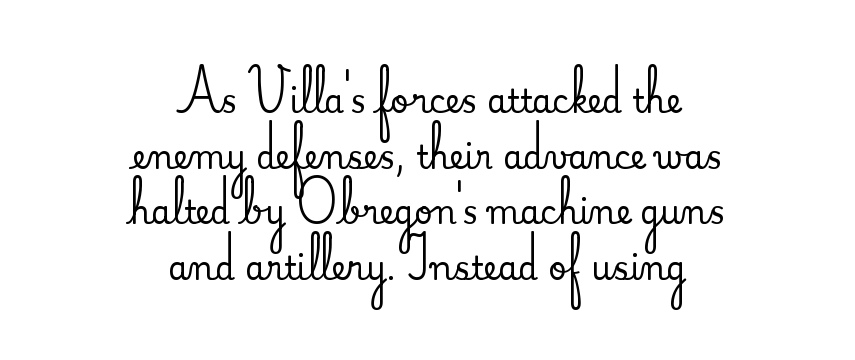
The image shows 32 px serif type, upright; set centered, line spacing 1.74x, normal letter spacing, not underlined; medium stroke contrast and a small x-height.
